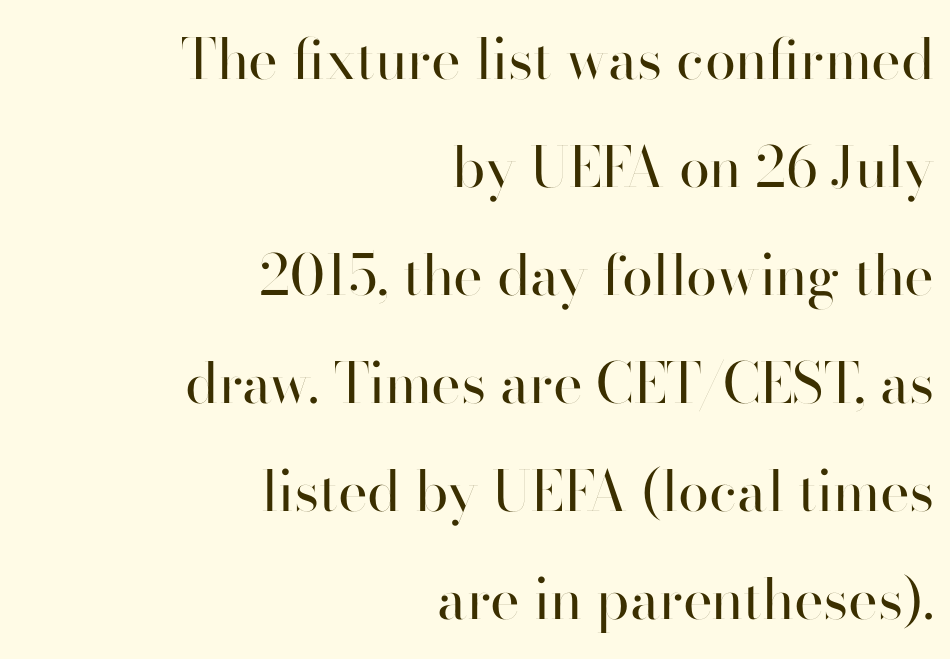
The image shows 56 px regular-weight sans-serif type, upright; set right-aligned, loose line spacing (1.93x), normal letter spacing, not underlined; high stroke contrast and a small x-height.
